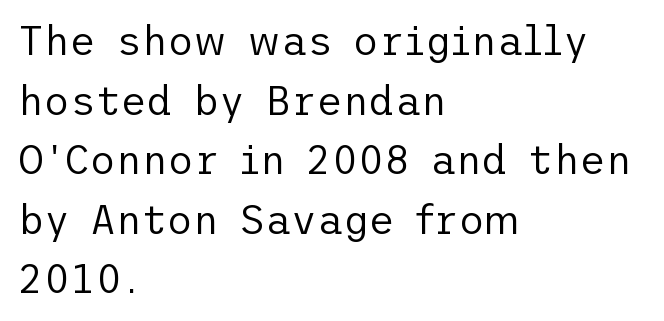
{"serif": "no", "italic": "no", "bold": "no", "weight": "regular", "width": "normal", "stroke_contrast": "low", "x_height": "medium", "underline": "no", "align": "left", "line_spacing": "normal", "line_spacing_ratio": 1.49, "letter_spacing": "normal", "letter_spacing_em": 0.0, "glyph_px": 40}
